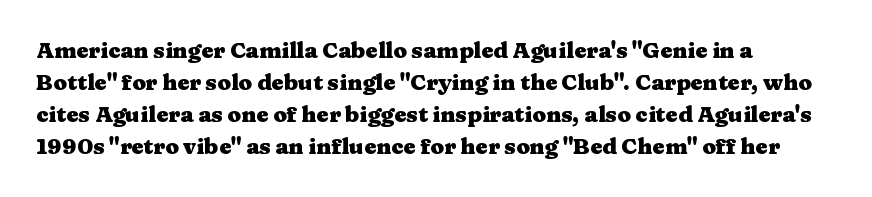
The image shows 22 px bold type, upright; set left-aligned, normal line spacing (1.46x), normal letter spacing, not underlined.
